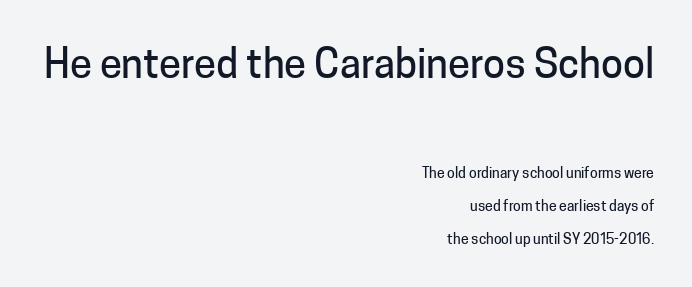
The emphasis by scale lands on block number one, above. Compared with typical paragraphs, the rows here are farther apart. The face used here is proportionally spaced, like ordinary book or web type. Letters rest on an invisible, unmarked baseline.
